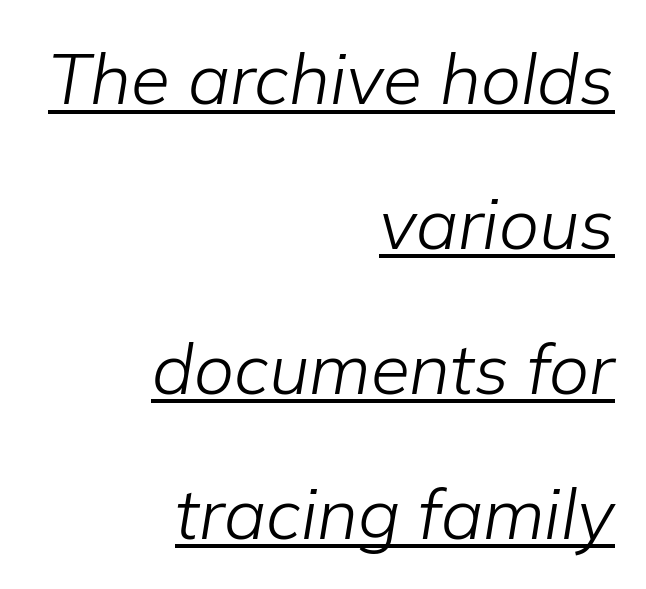
The image shows 71 px light type, italic (leaning right); set right-aligned, loose line spacing (2.04x), normal letter spacing, underlined; low stroke contrast and a medium x-height.
